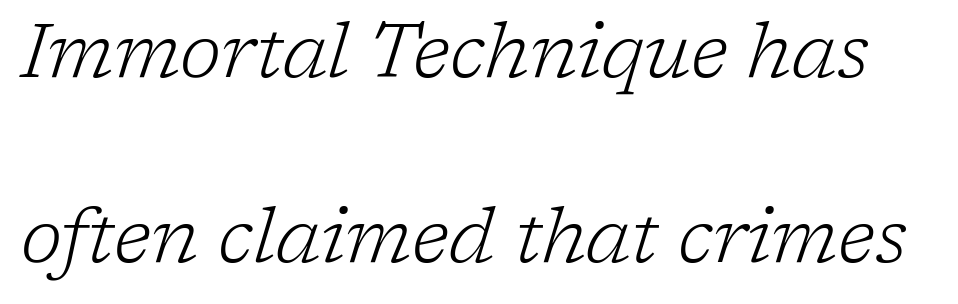
Inter-character spacing is left at the font's built-in metrics. Weight: regular or lighter. The text carries the slant typical of an italic or oblique font. Spacing verdict: proportional, widths tailored to each character. Successive baselines arrive slowly, with a big drop between each.
